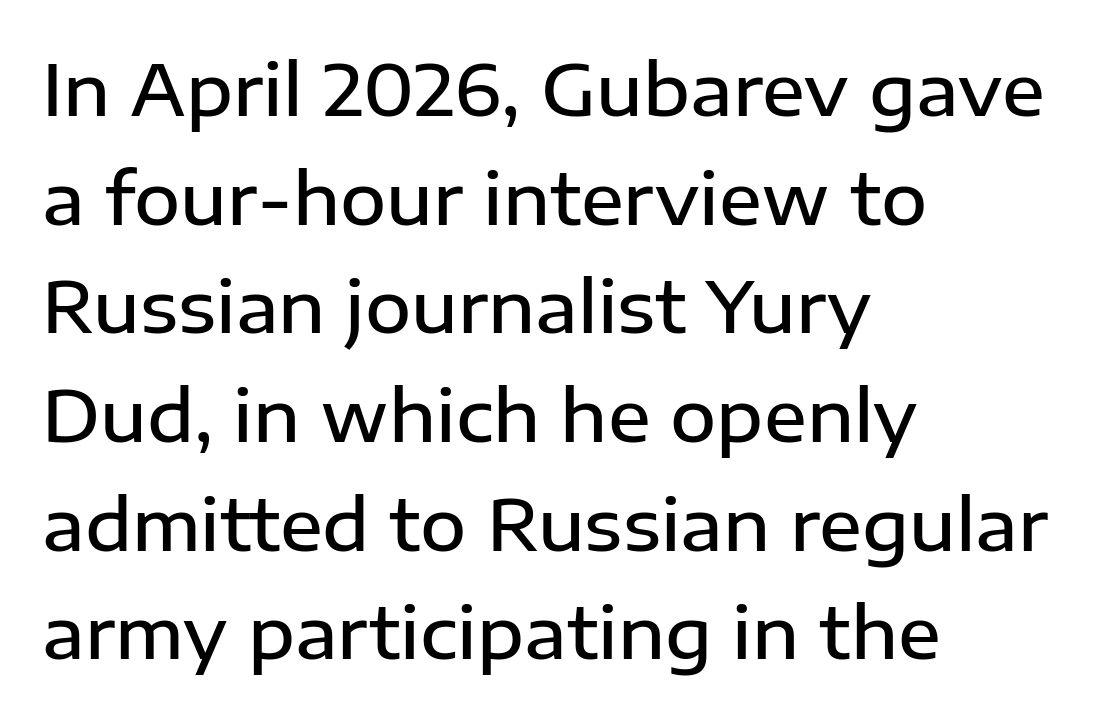
Q: Is the text bold? A: Semi-bold.
Q: Is the text italic (slanted)? A: No, it is upright.
Q: Is the typeface a serif or a sans-serif typeface? A: Sans-serif.
Q: Is the text underlined? A: No.
Q: How is the paragraph aligned? A: Left-aligned.
Q: Is the spacing between letters normal or unusually wide? A: Normal.
Q: Is the spacing between lines tight, normal or loose? A: Normal.
Q: Width (condensed, normal, or wide)? A: Normal.
Q: Stroke contrast? A: Low.
Q: x-height? A: Medium.
Q: Monospaced? A: No.
